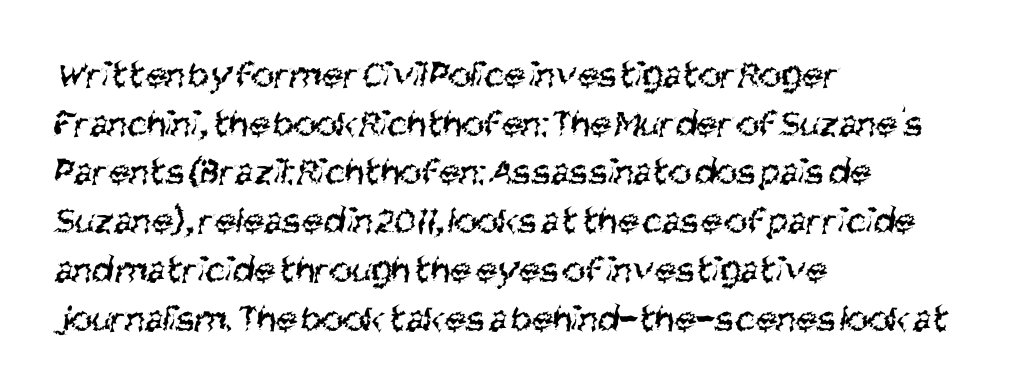
These lines are composed in type without serifs. The typesetting does not lean heavy: it is not bold. Baseline-to-baseline distance is the conventional proportion of letter height. Teacher's note: observe the even left margin — that is flush-left alignment. Varying glyph widths throughout — classic text-font behaviour. Students, note that the glyphs here touch the page at normal intervals.
